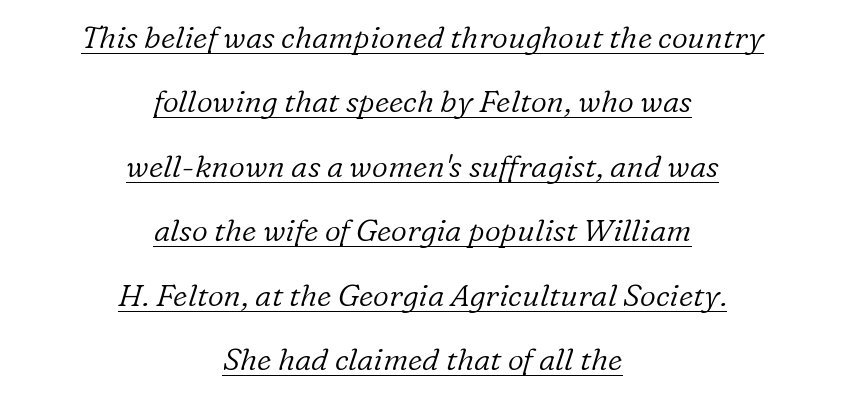
Typeset on center — no edge is straight. Spacing verdict: proportional, widths tailored to each character. The letters sit at their default tracking, neither squeezed nor spread. Rendered with sloped, italic letterforms. These characters rest on top of a visible drawn line. In terms of letterform style, serifs are clearly present.
